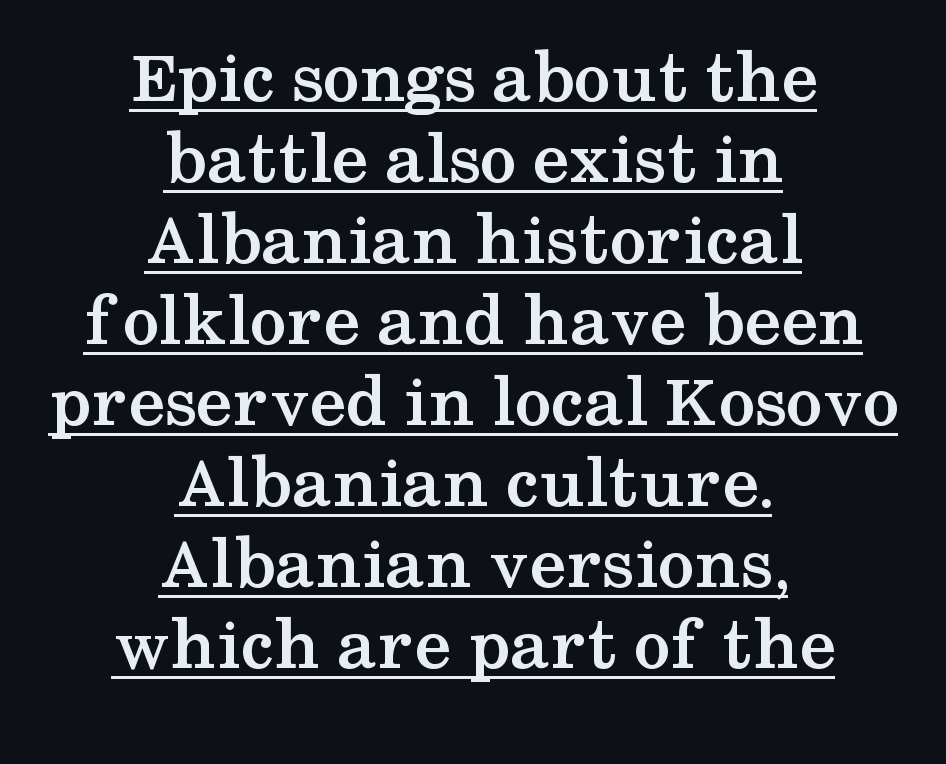
The image shows 75 px semibold, wide serif type, upright; set centered, tight line spacing (1.08x), normal letter spacing, underlined; medium stroke contrast and a medium x-height.
